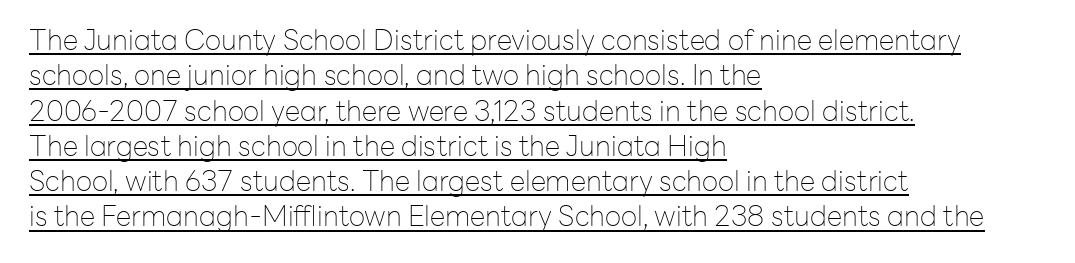
The image shows 28 px thin sans-serif type, upright; set left-aligned, normal line spacing (1.26x), normal letter spacing, underlined; low stroke contrast and a medium x-height.
